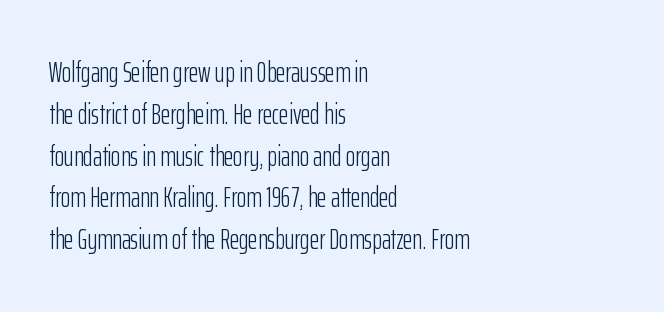
A typesetter would mark this as roman, not italic. The characters display no serif detailing; their extremities are plain. Is this a fixed-width face? No — the glyphs have proportional, varying widths. Line spacing here is normal. Leftover space on each line is placed entirely after the last word. Descenders hang freely into open space.
